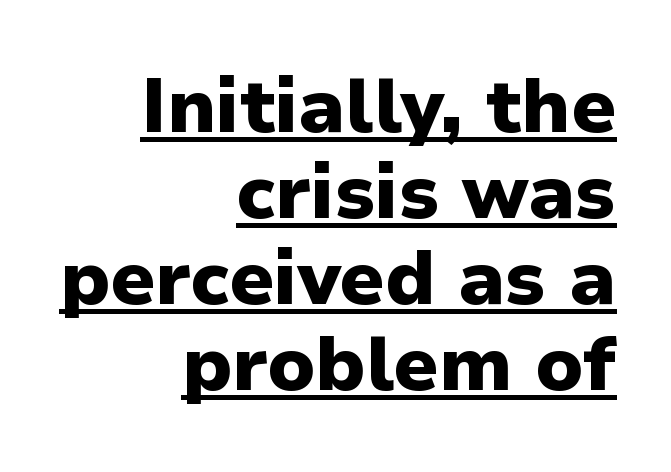
Letter spacing: default. Varying glyph widths throughout — classic text-font behaviour. Notice how descenders almost collide with the ascenders below — that's tight leading. The letters are bold, with thick, heavy strokes. Glance below the letters and you will spot a drawn line. The rag falls on the left side of this text block.
